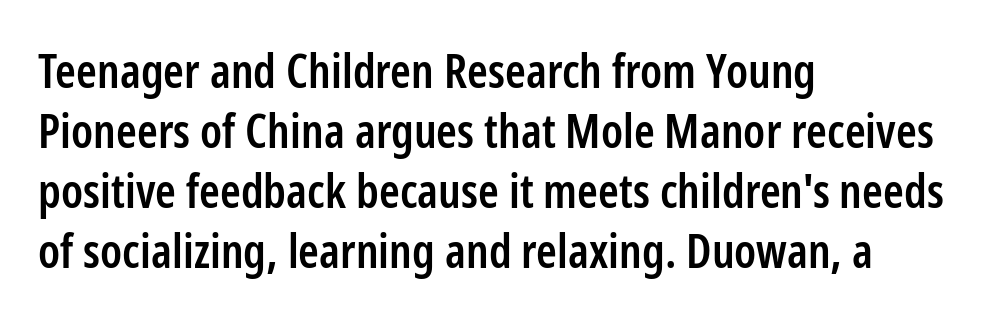
The font family rendered here belongs to the sans-serif group. Caption: multi-line text, flush left, ragged right. Clear beneath every line of the passage. This rendering leaves character spacing at its baseline value. Evenly set lines give the paragraph a standard silhouette. Set as a demibold, roughly 600 on the weight scale.
